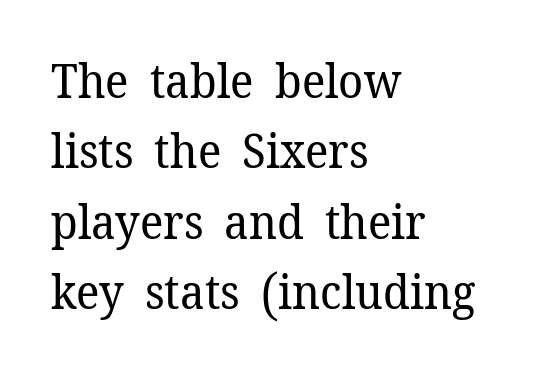
{"serif": "yes", "italic": "no", "bold": "no", "weight": "regular", "width": "normal", "stroke_contrast": "low", "x_height": "medium", "monospaced": "no", "underline": "no", "align": "left", "line_spacing": "normal", "line_spacing_ratio": 1.5, "letter_spacing": "normal", "letter_spacing_em": 0.0, "glyph_px": 47}
